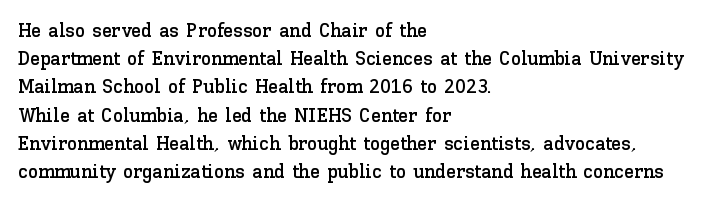
{"italic": "no", "underline": "no", "align": "left", "line_spacing": "normal", "line_spacing_ratio": 1.41, "letter_spacing": "normal", "letter_spacing_em": 0.0, "glyph_px": 20}
